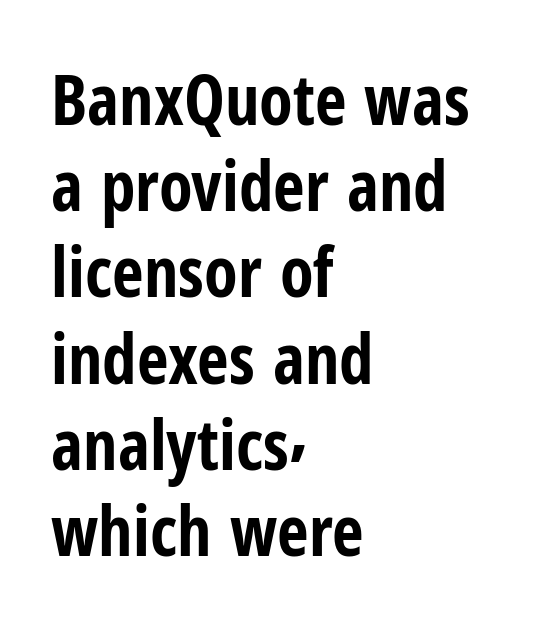
The image shows 69 px bold, condensed sans-serif type, upright; set left-aligned, normal line spacing (1.25x), normal letter spacing, not underlined; low stroke contrast and a medium x-height.
